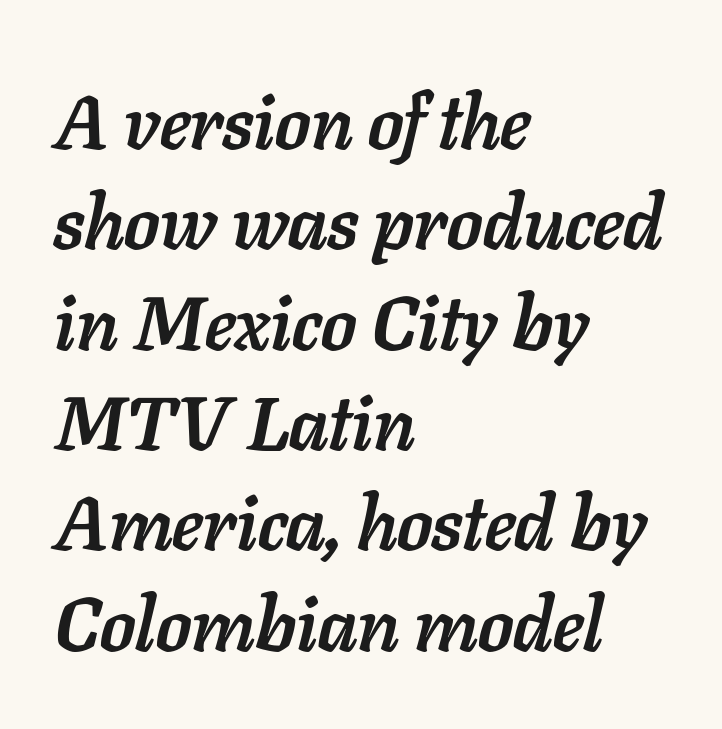
The image shows 76 px semibold type, italic (leaning right); set left-aligned, normal line spacing (1.32x), normal letter spacing, not underlined; low stroke contrast and a medium x-height.
